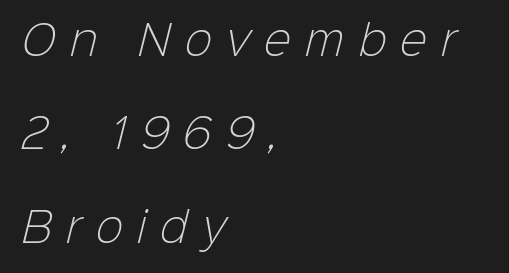
Q: Is the text bold? A: No.
Q: Is the typeface a serif or a sans-serif typeface? A: Sans-serif.
Q: Is the text underlined? A: No.
Q: How is the paragraph aligned? A: Left-aligned.
Q: Is the spacing between letters normal or unusually wide? A: Unusually wide.
Q: Is the spacing between lines tight, normal or loose? A: Loose.
Q: Width (condensed, normal, or wide)? A: Normal.
Q: Stroke contrast? A: Low.
Q: x-height? A: Medium.
Q: Monospaced? A: No.
